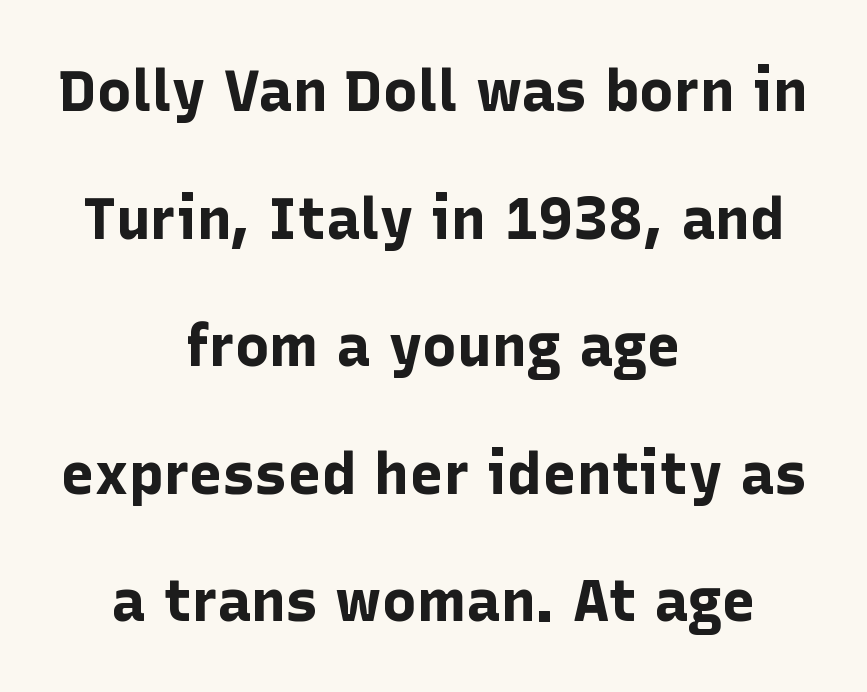
{"serif": "no", "italic": "no", "bold": "yes", "weight": "bold", "width": "normal", "stroke_contrast": "low", "x_height": "medium", "monospaced": "no", "underline": "no", "align": "center", "line_spacing": "loose", "line_spacing_ratio": 2.2, "letter_spacing": "normal", "letter_spacing_em": 0.0, "glyph_px": 58}
